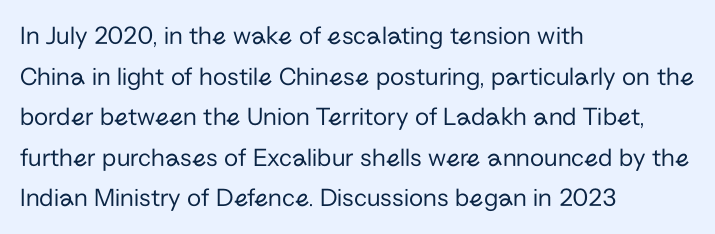
{"italic": "no", "bold": "no", "underline": "no", "align": "left", "line_spacing": "normal", "line_spacing_ratio": 1.56, "letter_spacing": "normal", "letter_spacing_em": 0.0, "glyph_px": 26}
